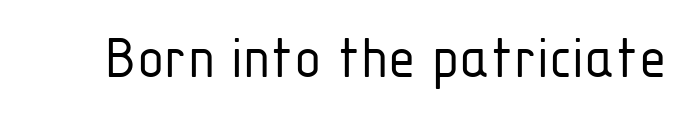
Proportional: the letters do not fall into vertical columns. I'd call this a sans setting — the letters go barefoot. Bold? No — there's no thickening of the strokes. Short note: letters normally spaced. This sample uses an upright cut, with every glyph sitting square on the baseline.
